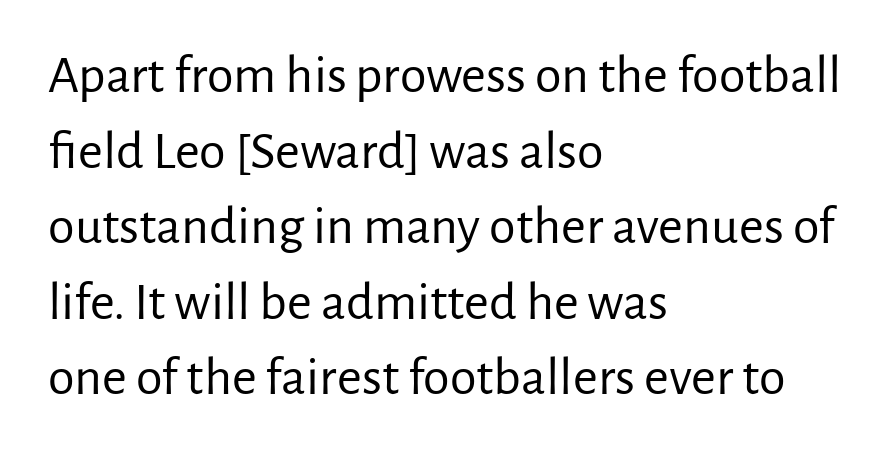
The image shows 54 px regular-weight sans-serif type, upright; set left-aligned, normal line spacing (1.4x), normal letter spacing, not underlined; low stroke contrast and a medium x-height.
